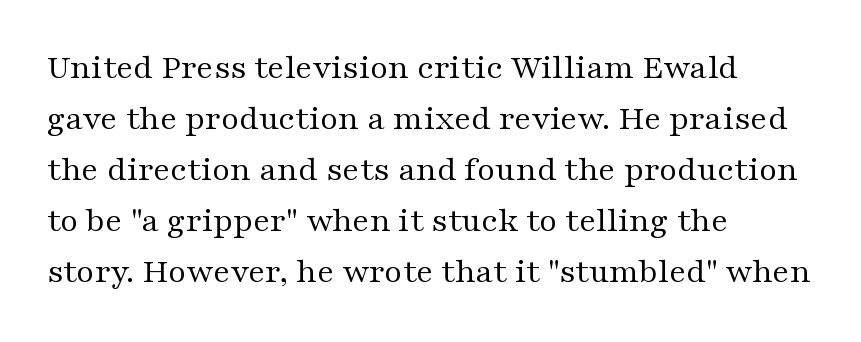
Q: Is the text bold? A: No.
Q: Is the text italic (slanted)? A: No, it is upright.
Q: Is the typeface a serif or a sans-serif typeface? A: Serif.
Q: Is the text underlined? A: No.
Q: How is the paragraph aligned? A: Left-aligned.
Q: Is the spacing between letters normal or unusually wide? A: Normal.
Q: Is the spacing between lines tight, normal or loose? A: Normal.
Q: Width (condensed, normal, or wide)? A: Wide.
Q: Stroke contrast? A: Medium.
Q: x-height? A: Medium.
Q: Monospaced? A: No.
